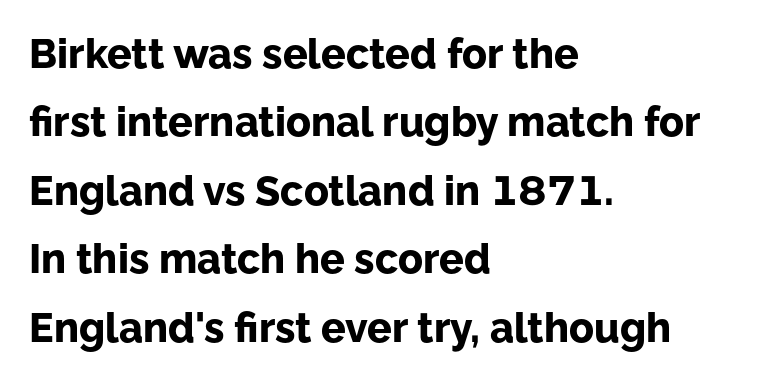
Type without underlining. Is the block centered? No — it sits flush against the left margin. Vertical spacing — default. Type style note: lacks serifs. What weight is shown? A full bold with thick strokes. Note the varied advance widths — an 'i' is clearly narrower than an 'm'.
